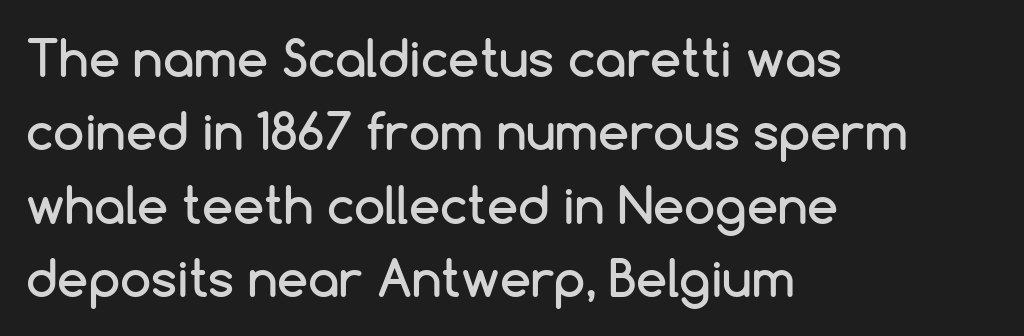
The image shows 50 px sans-serif type, upright; set left-aligned, normal line spacing (1.47x), normal letter spacing, not underlined; low stroke contrast and a medium x-height.
